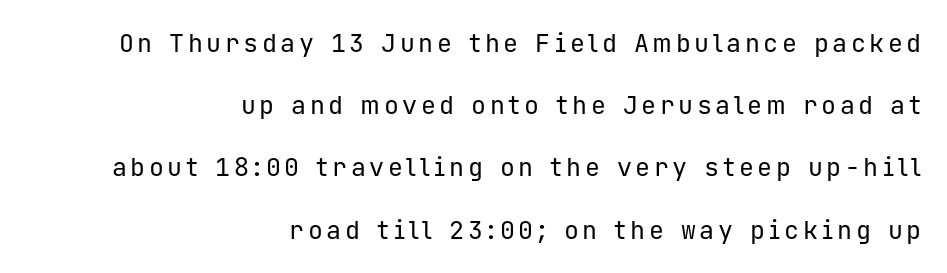
In terms of posture, this sample is upright. Underline: absent. A typesetter would call this leading open, well beyond the default. No heavy texture on the line: the type isn't bold. These lines are set flush right with a ragged left edge.
